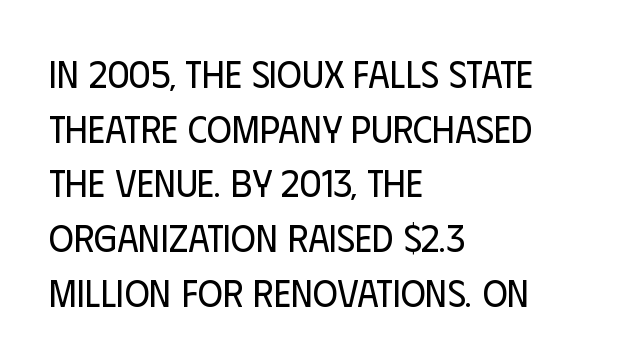
Q: Is the text bold? A: No.
Q: Is the text italic (slanted)? A: No, it is upright.
Q: Is the typeface a serif or a sans-serif typeface? A: Sans-serif.
Q: Is the text underlined? A: No.
Q: How is the paragraph aligned? A: Left-aligned.
Q: Is the spacing between letters normal or unusually wide? A: Normal.
Q: Is the spacing between lines tight, normal or loose? A: Normal.
Q: Width (condensed, normal, or wide)? A: Condensed.
Q: Stroke contrast? A: Low.
Q: x-height? A: Large.
Q: Monospaced? A: No.
